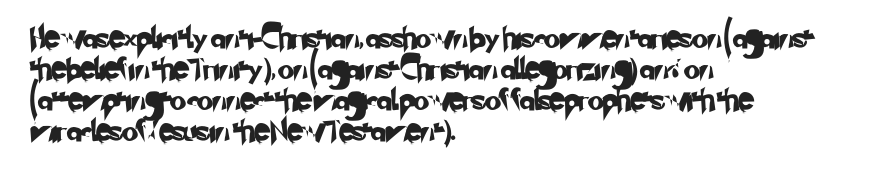
{"underline": "no", "align": "left", "line_spacing": "normal", "line_spacing_ratio": 1.48, "letter_spacing": "normal", "letter_spacing_em": 0.0, "glyph_px": 21}
